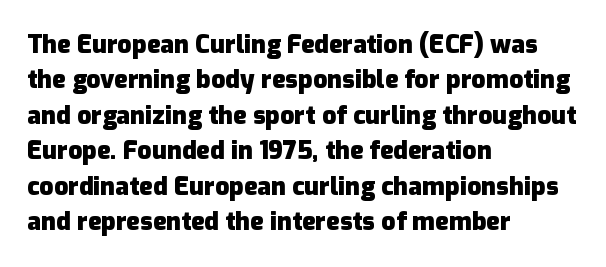
Q: Is the text bold? A: Yes.
Q: Is the text italic (slanted)? A: No, it is upright.
Q: Is the text underlined? A: No.
Q: How is the paragraph aligned? A: Left-aligned.
Q: Is the spacing between letters normal or unusually wide? A: Normal.
Q: Is the spacing between lines tight, normal or loose? A: Normal.
